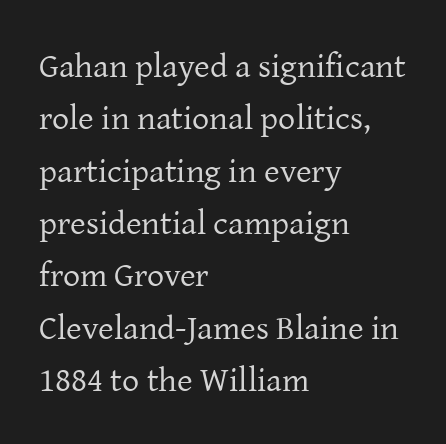
Q: Is the text bold? A: No.
Q: Is the text italic (slanted)? A: No, it is upright.
Q: Is the typeface a serif or a sans-serif typeface? A: Serif.
Q: Is the text underlined? A: No.
Q: How is the paragraph aligned? A: Left-aligned.
Q: Is the spacing between letters normal or unusually wide? A: Normal.
Q: Is the spacing between lines tight, normal or loose? A: Normal.
Q: Width (condensed, normal, or wide)? A: Normal.
Q: Stroke contrast? A: Low.
Q: x-height? A: Medium.
Q: Monospaced? A: No.
